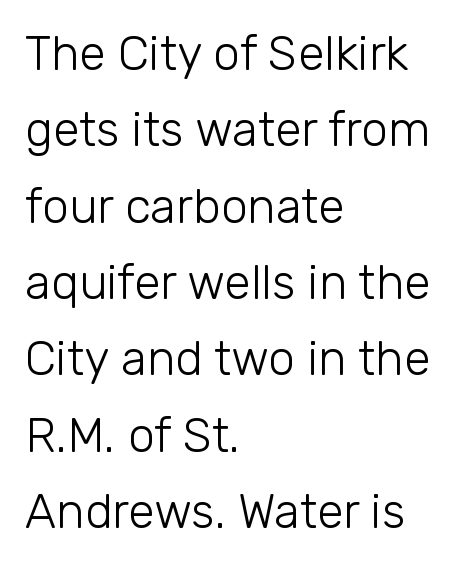
Here the designer chose a conventional face with non-uniform glyph widths. The font is comparable to plain body text, perhaps lighter. Is there any slant? The stems are plumb. What stands out about the letter spacing? Nothing — it is the standard amount.
